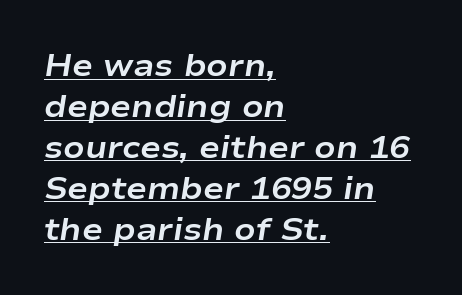
You can see a thin bar hugging the bottom of the glyphs. Regarding leading, the lines here are spaced in the standard way. This sample has the flowing, uneven cadence of proportional lettering. The letters are bold, with thick, heavy strokes. This sample uses an oblique cut, with every glyph tilted off the vertical.
